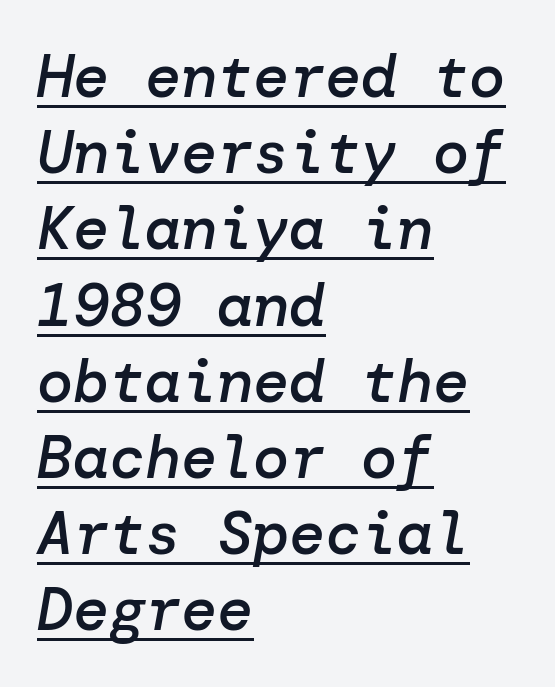
The image shows 60 px semibold type, italic (leaning right); set left-aligned, normal line spacing (1.27x), normal letter spacing, underlined; low stroke contrast and a medium x-height.
